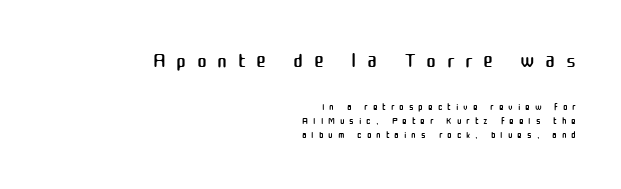
{"serif": "no", "italic": "no", "bold": "no", "weight": "regular", "width": "normal", "stroke_contrast": "medium", "x_height": "medium", "monospaced": "no", "underline": "no", "align": "right", "line_spacing": "tight", "line_spacing_ratio": 1.02, "letter_spacing": "wide", "letter_spacing_em": 0.35, "larger_block": "first", "size_ratio": 2.14, "glyph_px": 30}
